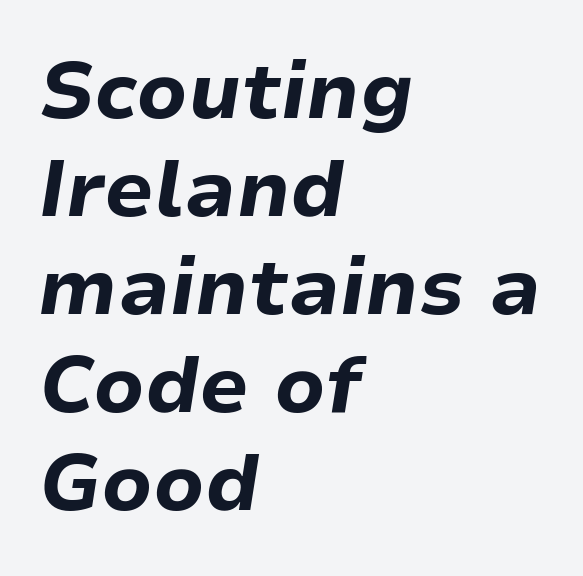
{"italic": "yes", "lean": "right", "slant_degrees": 9, "bold": "yes", "weight": "bold", "width": "normal", "stroke_contrast": "low", "x_height": "medium", "monospaced": "no", "underline": "no", "align": "left", "line_spacing_ratio": 1.24, "letter_spacing": "normal", "letter_spacing_em": 0.0, "glyph_px": 79}
